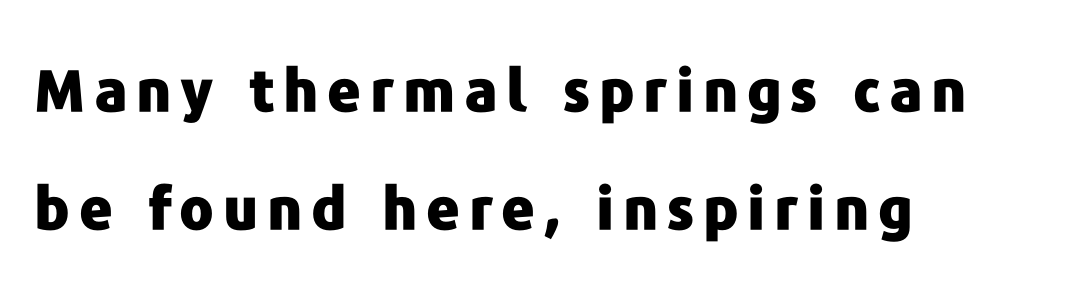
How would I describe the line gaps? Wide and relaxed. Nothing sits at the stroke ends, so this counts as sans-serif. I'd describe the lettering as bold — thick and assertive. Short and long lines alike share a common starting point at left. Posture: upright roman. A bare baseline throughout the passage.
